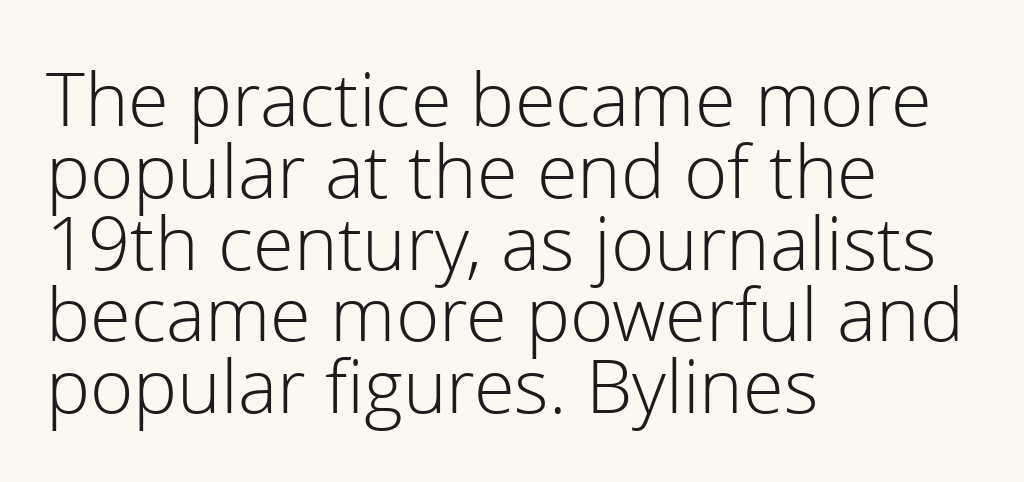
The image shows 74 px light sans-serif type, upright; set left-aligned, tight line spacing (0.97x), normal letter spacing, not underlined; a medium x-height.
